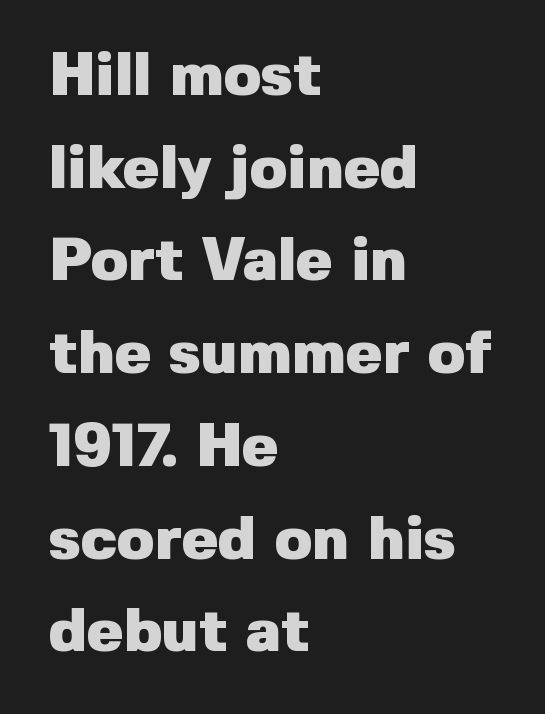
Q: Is the text bold? A: Yes.
Q: Is the text italic (slanted)? A: No, it is upright.
Q: Is the typeface a serif or a sans-serif typeface? A: Sans-serif.
Q: Is the text underlined? A: No.
Q: How is the paragraph aligned? A: Left-aligned.
Q: Is the spacing between letters normal or unusually wide? A: Normal.
Q: Is the spacing between lines tight, normal or loose? A: Normal.
Q: Width (condensed, normal, or wide)? A: Normal.
Q: Stroke contrast? A: Low.
Q: x-height? A: Medium.
Q: Monospaced? A: No.
